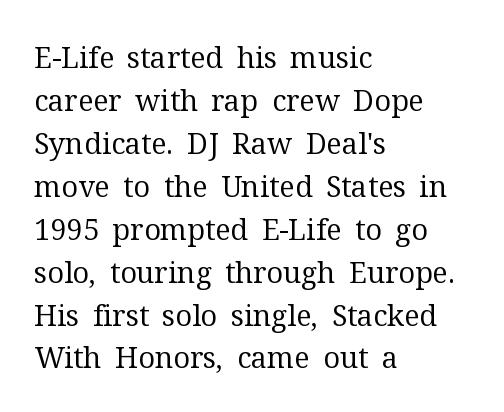
{"serif": "yes", "italic": "no", "bold": "no", "weight": "regular", "width": "normal", "stroke_contrast": "medium", "x_height": "medium", "monospaced": "no", "underline": "no", "align": "left", "line_spacing": "normal", "line_spacing_ratio": 1.48, "letter_spacing": "normal", "letter_spacing_em": 0.0, "glyph_px": 29}
